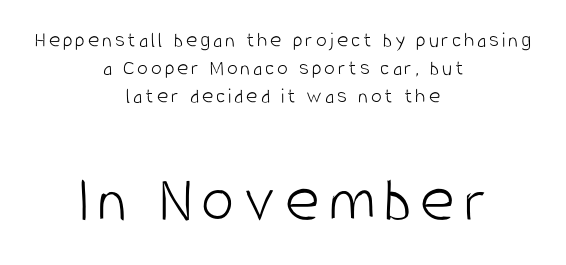
Vertical spacing — default. In terms of letterform style, serifs are entirely absent. Stems here are at most as thick as an everyday book face. Between these two stacked blocks, the lower one wins on size.
